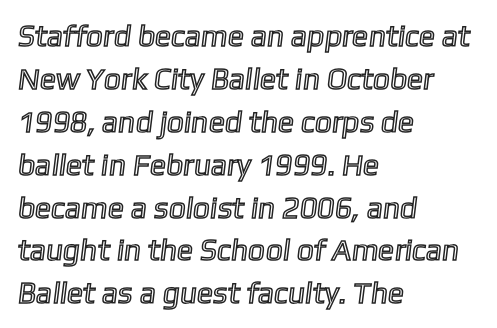
The image shows 30 px text type; set left-aligned, normal line spacing (1.43x), normal letter spacing, not underlined; a medium x-height.
